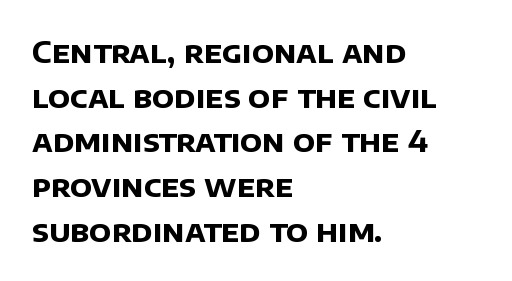
The image shows 30 px bold sans-serif type; set left-aligned, normal line spacing (1.49x), normal letter spacing, not underlined; low stroke contrast and a large x-height.
